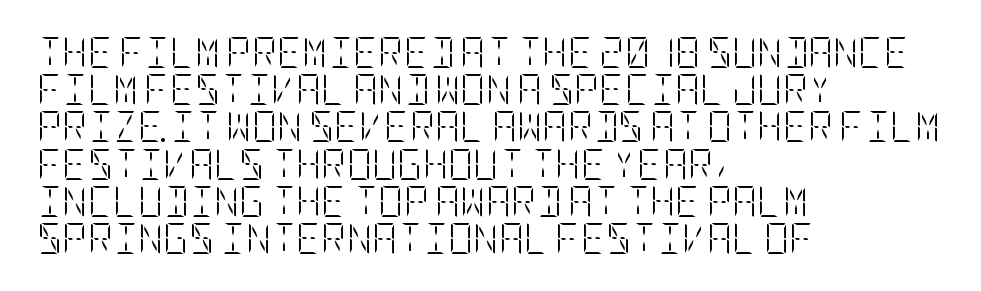
If you drew a line through each stem, it would be perfectly vertical. Does extra space separate the letters? No, they use regular spacing. Typeset ragged right — the left edge is the straight one. Lines of text with bare space underneath. No extra ink here — the face is not bold.
